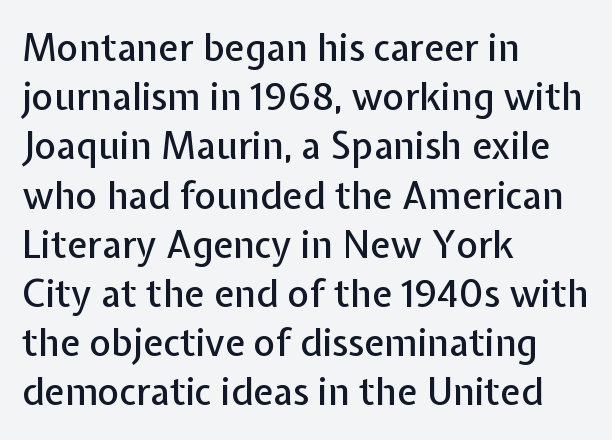
Q: Is the text italic (slanted)? A: No, it is upright.
Q: Is the typeface a serif or a sans-serif typeface? A: Sans-serif.
Q: Is the text underlined? A: No.
Q: How is the paragraph aligned? A: Left-aligned.
Q: Is the spacing between letters normal or unusually wide? A: Normal.
Q: Is the spacing between lines tight, normal or loose? A: Normal.
Q: Width (condensed, normal, or wide)? A: Normal.
Q: Stroke contrast? A: Low.
Q: x-height? A: Medium.
Q: Monospaced? A: No.
